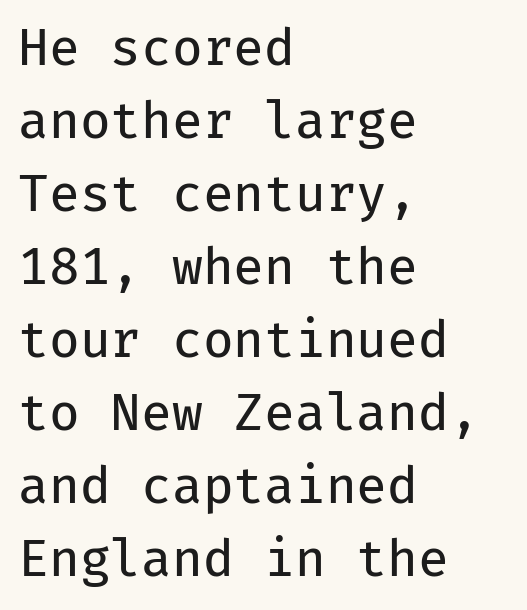
Q: Is the text bold? A: No.
Q: Is the text italic (slanted)? A: No, it is upright.
Q: Is the typeface a serif or a sans-serif typeface? A: Sans-serif.
Q: Is the text underlined? A: No.
Q: How is the paragraph aligned? A: Left-aligned.
Q: Is the spacing between letters normal or unusually wide? A: Normal.
Q: Is the spacing between lines tight, normal or loose? A: Normal.
Q: Width (condensed, normal, or wide)? A: Normal.
Q: Stroke contrast? A: Low.
Q: x-height? A: Medium.
Q: Monospaced? A: Yes.
